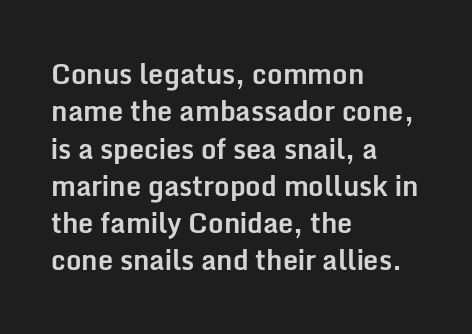
It's the straight-up-and-down kind of type. The lines are quadded left. Letter spacing: default. Rule under the text: the space is simply empty. The space between consecutive lines is moderate. Notice how thick the strokes are: this is what a full bold looks like.
